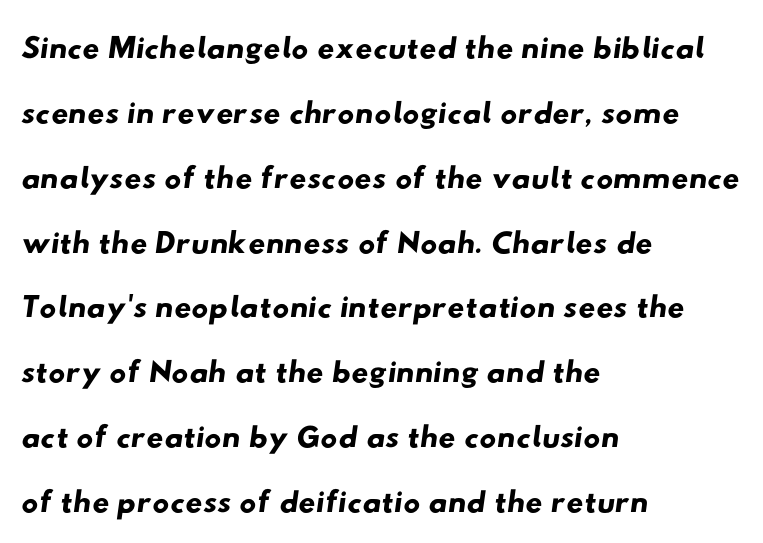
The zone under the glyphs is completely vacant. Students, note that the glyphs here touch the page at normal intervals. To sum up the face: it is a sans, with no serifs. Each line starts at the same left margin while the right side varies. The rendering uses natural spacing where letterforms have individual widths.
